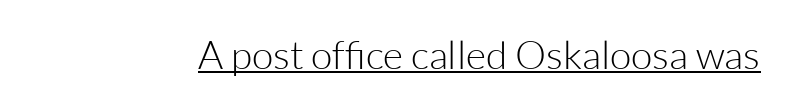
The image shows 39 px light sans-serif type, upright; set normal letter spacing, underlined; low stroke contrast and a medium x-height.
